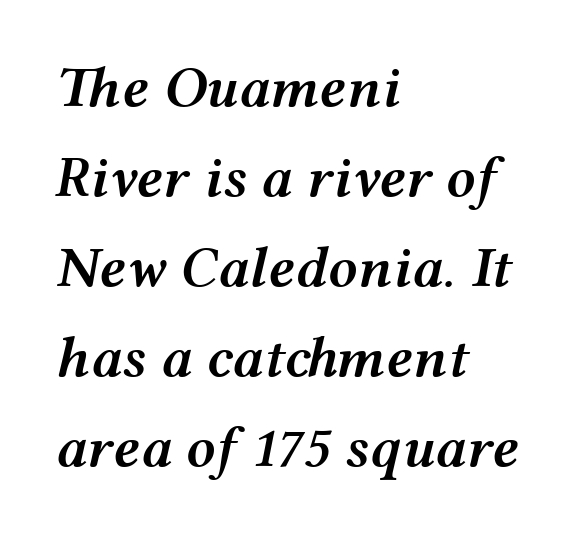
The image shows 58 px semibold, wide type, italic (leaning right); set left-aligned, normal line spacing (1.55x), normal letter spacing, not underlined; medium stroke contrast and a medium x-height.
